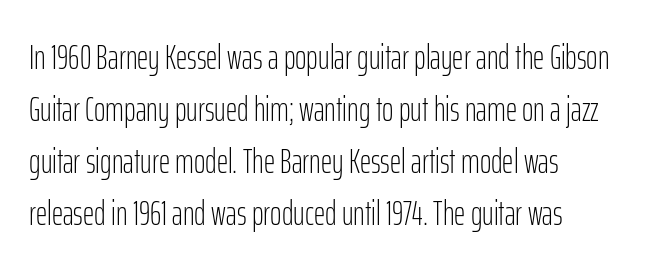
Q: Is the text bold? A: No.
Q: Is the text italic (slanted)? A: No, it is upright.
Q: Is the typeface a serif or a sans-serif typeface? A: Sans-serif.
Q: Is the text underlined? A: No.
Q: How is the paragraph aligned? A: Left-aligned.
Q: Is the spacing between letters normal or unusually wide? A: Normal.
Q: Is the spacing between lines tight, normal or loose? A: Normal.
Q: Width (condensed, normal, or wide)? A: Condensed.
Q: Stroke contrast? A: Low.
Q: x-height? A: Medium.
Q: Monospaced? A: No.
